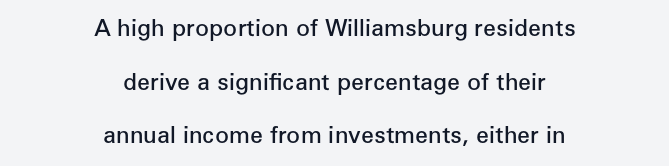
{"italic": "no", "bold": "semi", "underline": "no", "align": "center", "line_spacing": "loose", "line_spacing_ratio": 2.33, "letter_spacing": "normal", "letter_spacing_em": 0.0, "glyph_px": 23}
